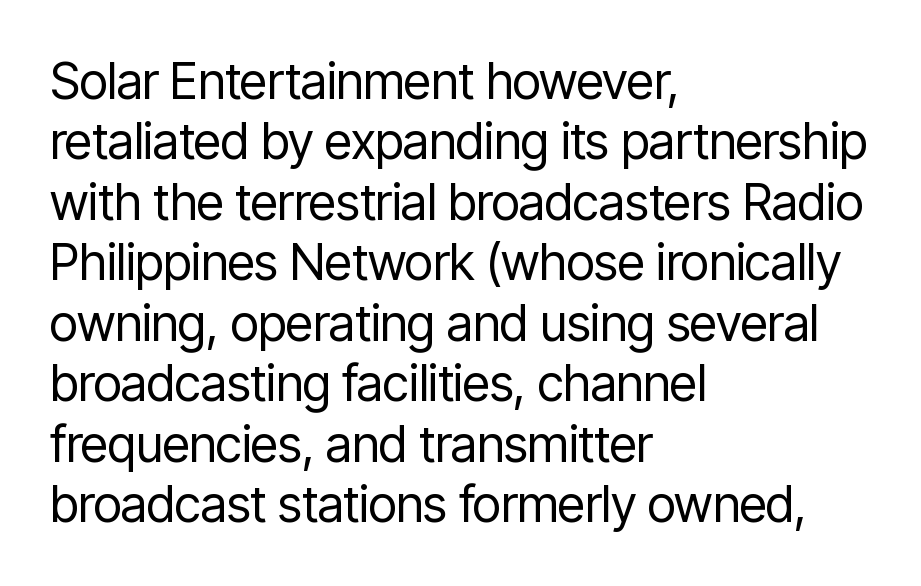
{"serif": "no", "italic": "no", "bold": "no", "weight": "regular", "width": "condensed", "stroke_contrast": "low", "x_height": "medium", "monospaced": "no", "underline": "no", "align": "left", "line_spacing_ratio": 1.21, "letter_spacing": "normal", "letter_spacing_em": 0.0, "glyph_px": 50}
